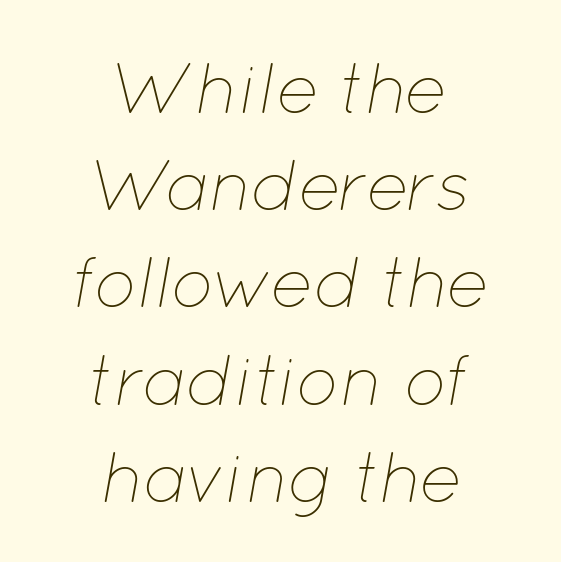
The image shows 72 px thin type, italic (leaning right); set centered, normal line spacing (1.35x), normal letter spacing, not underlined; low stroke contrast and a medium x-height.
